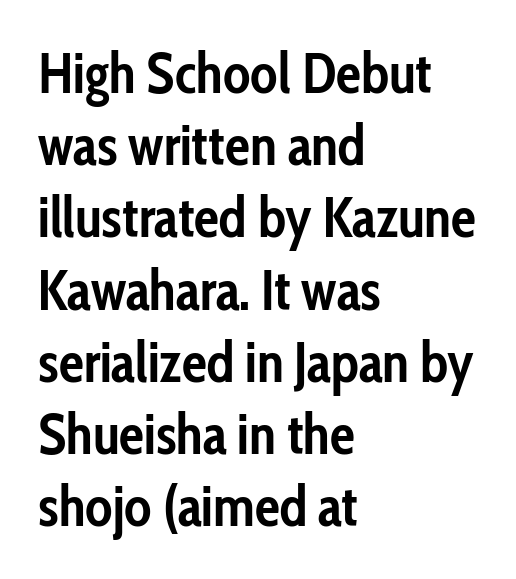
The image shows 56 px semibold, condensed sans-serif type, upright; set left-aligned, normal line spacing (1.29x), normal letter spacing, not underlined; low stroke contrast and a medium x-height.
